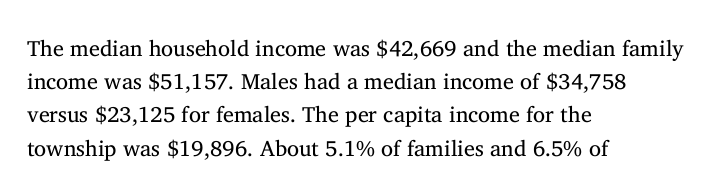
The image shows 22 px text type, upright; set left-aligned, normal line spacing (1.51x), normal letter spacing, not underlined.
